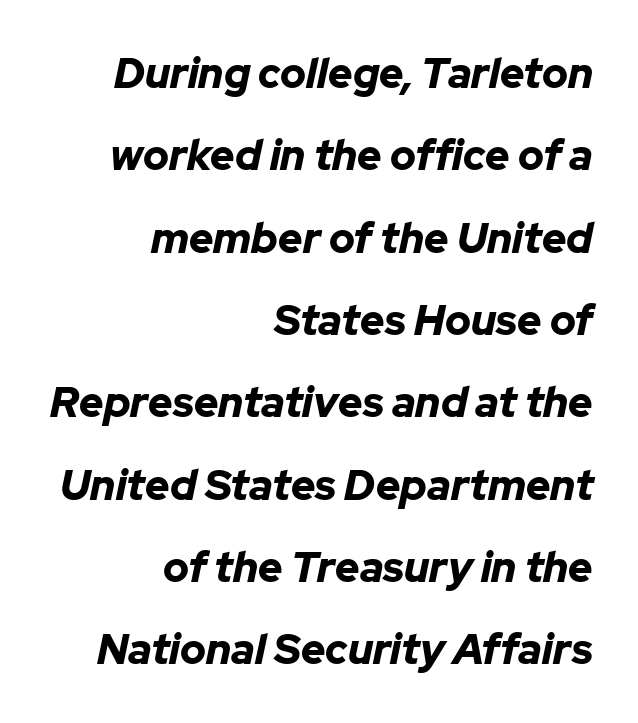
{"italic": "yes", "lean": "right", "slant_degrees": 12, "bold": "yes", "weight": "bold", "width": "normal", "stroke_contrast": "low", "x_height": "medium", "monospaced": "no", "underline": "no", "align": "right", "line_spacing": "loose", "line_spacing_ratio": 1.96, "letter_spacing": "normal", "letter_spacing_em": 0.0, "glyph_px": 42}
